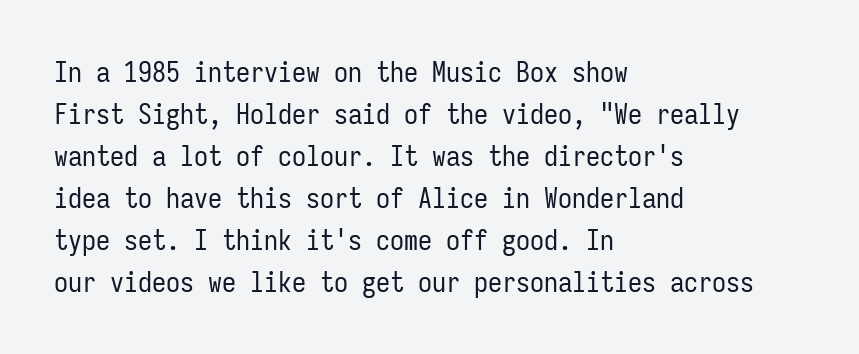
Q: Is the text bold? A: No.
Q: Is the text italic (slanted)? A: No, it is upright.
Q: Is the typeface a serif or a sans-serif typeface? A: Sans-serif.
Q: Is the text underlined? A: No.
Q: How is the paragraph aligned? A: Left-aligned.
Q: Is the spacing between letters normal or unusually wide? A: Normal.
Q: Is the spacing between lines tight, normal or loose? A: Normal.
Q: Width (condensed, normal, or wide)? A: Condensed.
Q: Stroke contrast? A: Low.
Q: x-height? A: Medium.
Q: Monospaced? A: Yes.
